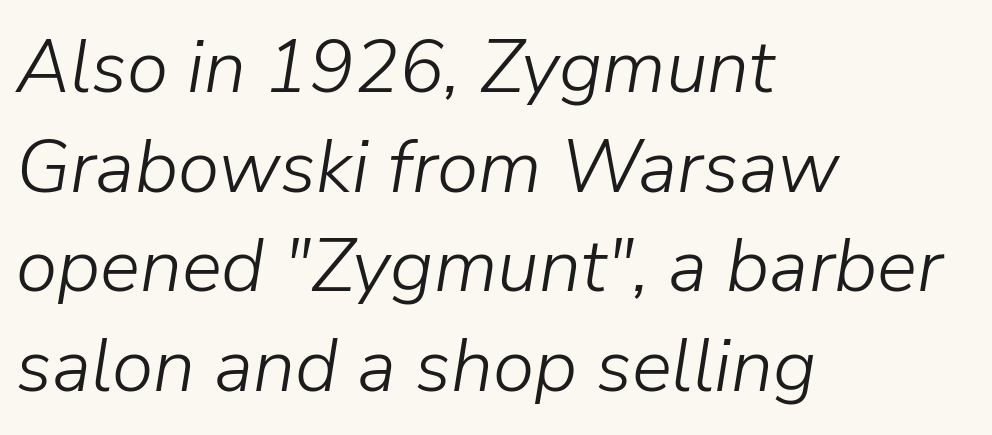
{"italic": "yes", "lean": "right", "slant_degrees": 9, "bold": "no", "weight": "light", "width": "normal", "stroke_contrast": "low", "x_height": "medium", "monospaced": "no", "underline": "no", "align": "left", "line_spacing": "normal", "line_spacing_ratio": 1.33, "letter_spacing": "normal", "letter_spacing_em": 0.0, "glyph_px": 75}
